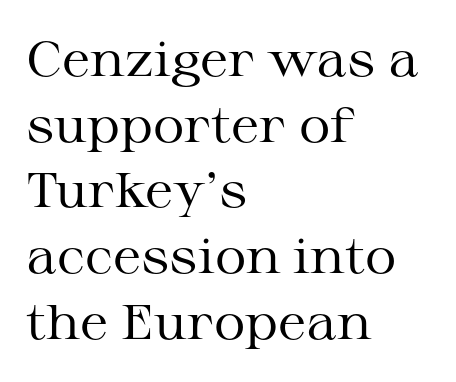
The image shows 49 px regular-weight, wide serif type, upright; set left-aligned, normal line spacing (1.34x), normal letter spacing, not underlined; medium stroke contrast and a medium x-height.
